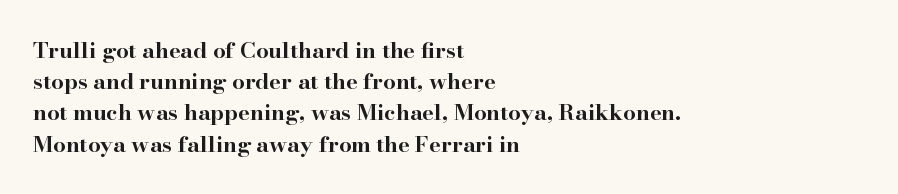
In CSS terms this would be text-align: left. Baseline-to-baseline distance is the conventional proportion of letter height. Notice how the stems are strictly vertical — no italics here. The space beneath each line is pristine and unruled. Spacing between characters is what you'd get straight out of the box. The passage shown is emphatically bold.
